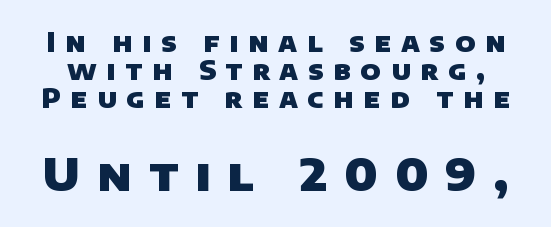
The image shows 45 px heavy sans-serif type; set tight line spacing (1.07x), unusually wide letter spacing (+0.38 em), not underlined; the second (bottom) block is 1.73x larger; low stroke contrast and a large x-height.
